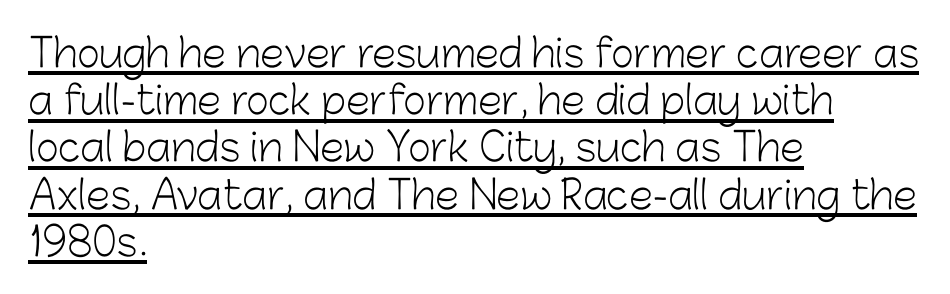
Q: Is the text bold? A: No.
Q: Is the text italic (slanted)? A: No, it is upright.
Q: Is the typeface a serif or a sans-serif typeface? A: Sans-serif.
Q: Is the text underlined? A: Yes.
Q: How is the paragraph aligned? A: Left-aligned.
Q: Is the spacing between letters normal or unusually wide? A: Normal.
Q: Width (condensed, normal, or wide)? A: Normal.
Q: Stroke contrast? A: Low.
Q: x-height? A: Medium.
Q: Monospaced? A: No.
